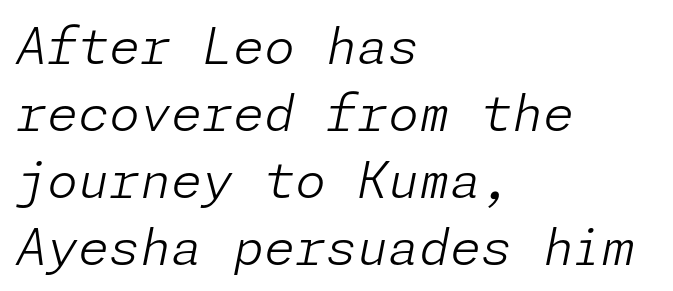
The space directly below the letters is spotless. Students, note that the glyphs here touch the page at normal intervals. Which margin do the lines hug? The left one — the right edge is uneven. Bold? No — there's no thickening of the strokes.
